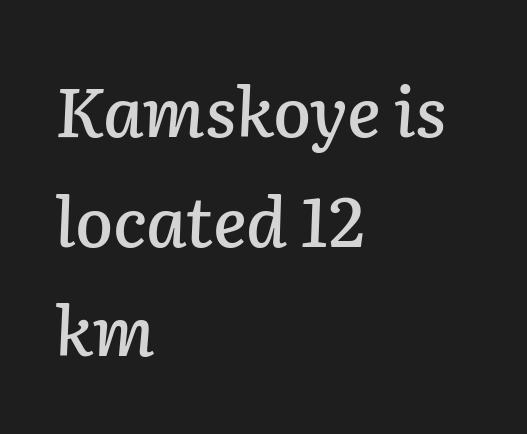
Every row of glyphs begins at an identical x-position on the left. One glance says typical: line gaps are just what's usual. Any mark beneath the type? The region is blank. The rendering applies a slant to the glyphs. The letters advance in unequal steps, a hallmark of proportional type.
